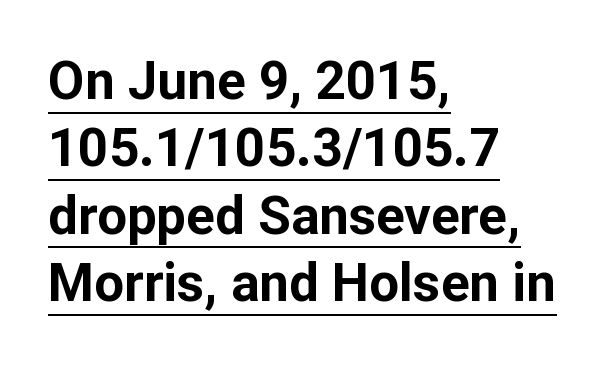
Q: Is the text bold? A: Yes.
Q: Is the text italic (slanted)? A: No, it is upright.
Q: Is the typeface a serif or a sans-serif typeface? A: Sans-serif.
Q: Is the text underlined? A: Yes.
Q: How is the paragraph aligned? A: Left-aligned.
Q: Is the spacing between letters normal or unusually wide? A: Normal.
Q: Is the spacing between lines tight, normal or loose? A: Normal.
Q: Width (condensed, normal, or wide)? A: Normal.
Q: Stroke contrast? A: Low.
Q: x-height? A: Medium.
Q: Monospaced? A: No.
